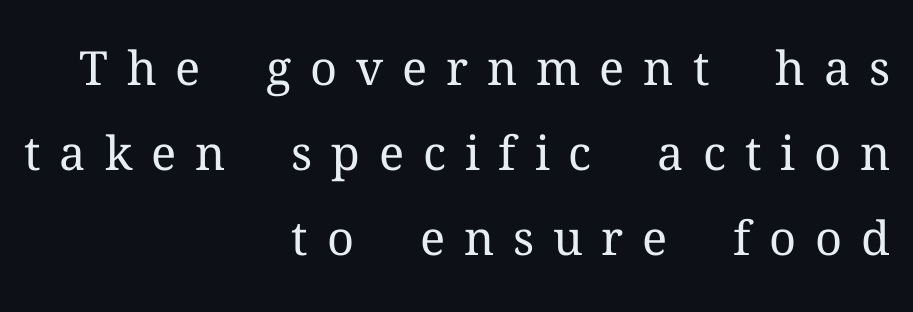
The designer went with a serif here, giving each stem small feet. Short note: letters widely spaced. A bare baseline throughout the passage. No extra ink here — the face is not bold.
